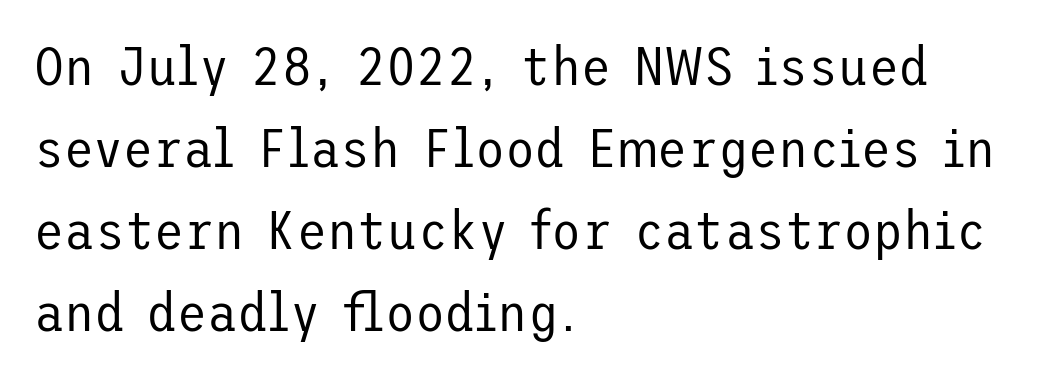
The image shows 55 px regular-weight sans-serif type, upright; set left-aligned, normal line spacing (1.49x), normal letter spacing, not underlined; low stroke contrast and a medium x-height.
